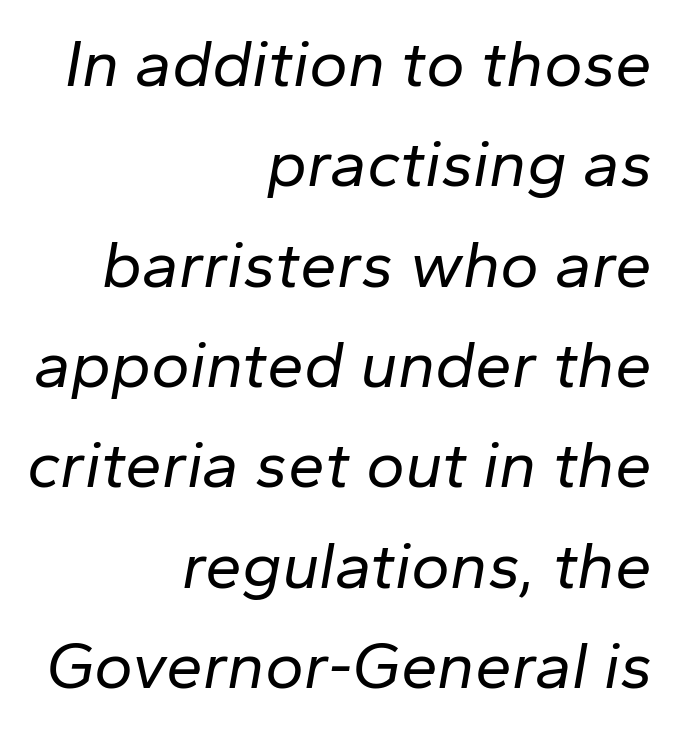
{"italic": "yes", "lean": "right", "slant_degrees": 10, "bold": "no", "weight": "regular", "width": "normal", "stroke_contrast": "low", "x_height": "medium", "monospaced": "no", "underline": "no", "align": "right", "line_spacing": "normal", "line_spacing_ratio": 1.52, "letter_spacing": "normal", "letter_spacing_em": 0.0, "glyph_px": 66}
